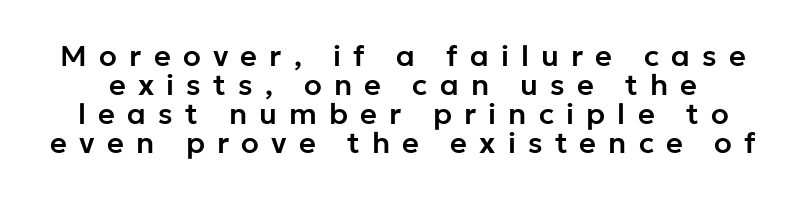
{"serif": "no", "italic": "no", "width": "normal", "stroke_contrast": "low", "x_height": "medium", "monospaced": "no", "underline": "no", "line_spacing": "tight", "line_spacing_ratio": 1.0, "letter_spacing": "wide", "letter_spacing_em": 0.42, "glyph_px": 29}
